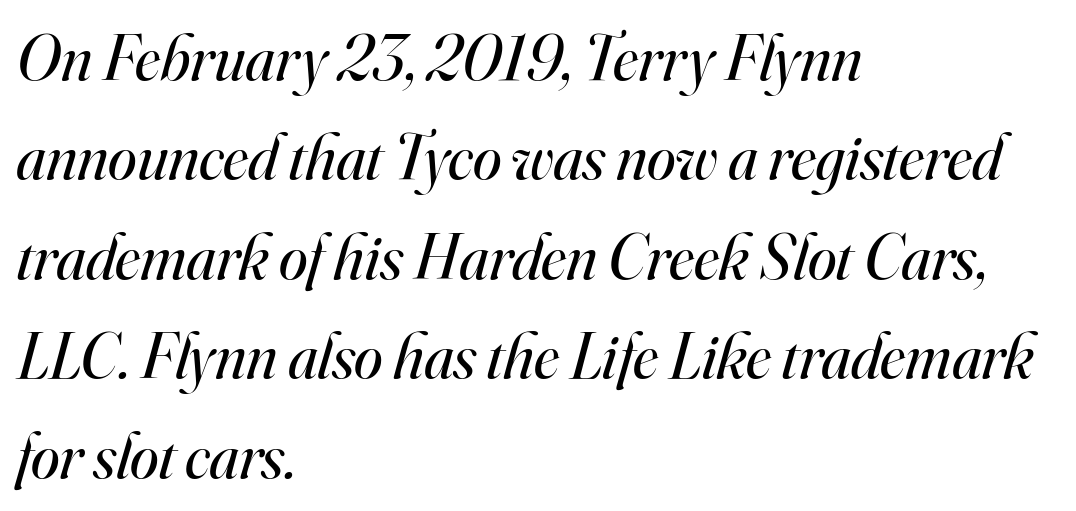
Q: Is the text bold? A: No.
Q: Is the text italic (slanted)? A: Yes, it leans right by about 16 degrees.
Q: Is the typeface a serif or a sans-serif typeface? A: Serif.
Q: Is the text underlined? A: No.
Q: How is the paragraph aligned? A: Left-aligned.
Q: Is the spacing between letters normal or unusually wide? A: Normal.
Q: Is the spacing between lines tight, normal or loose? A: Normal.
Q: Width (condensed, normal, or wide)? A: Normal.
Q: Stroke contrast? A: High.
Q: x-height? A: Small.
Q: Monospaced? A: No.
